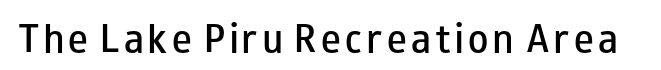
Vertical strokes here are truly vertical. Proportional: the letters do not fall into vertical columns. Are there feet on the stems? There aren't — it's a sans. The typesetting leans somewhat heavy: a semibold. Decoration check: the copy has no underline.
